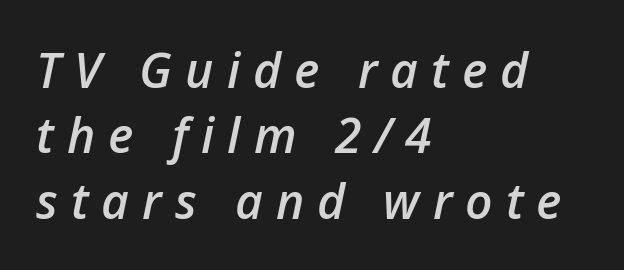
The image shows 48 px semibold type, italic (leaning right); set left-aligned, normal line spacing (1.36x), unusually wide letter spacing (+0.27 em), not underlined; low stroke contrast and a medium x-height.
